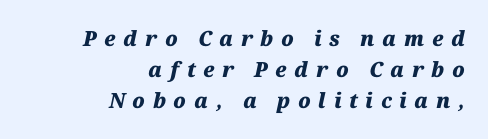
{"italic": "yes", "lean": "right", "slant_degrees": 12, "bold": "yes", "underline": "no", "align": "right", "line_spacing": "normal", "line_spacing_ratio": 1.48, "letter_spacing": "wide", "letter_spacing_em": 0.36, "glyph_px": 21}
